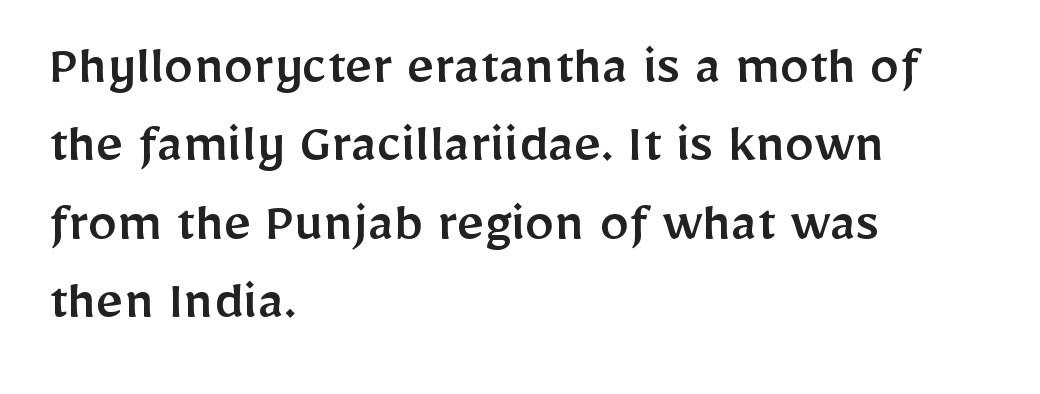
{"serif": "no", "italic": "no", "width": "normal", "stroke_contrast": "low", "x_height": "medium", "monospaced": "no", "underline": "no", "align": "left", "line_spacing": "normal", "line_spacing_ratio": 1.33, "letter_spacing": "normal", "letter_spacing_em": 0.0, "glyph_px": 59}
